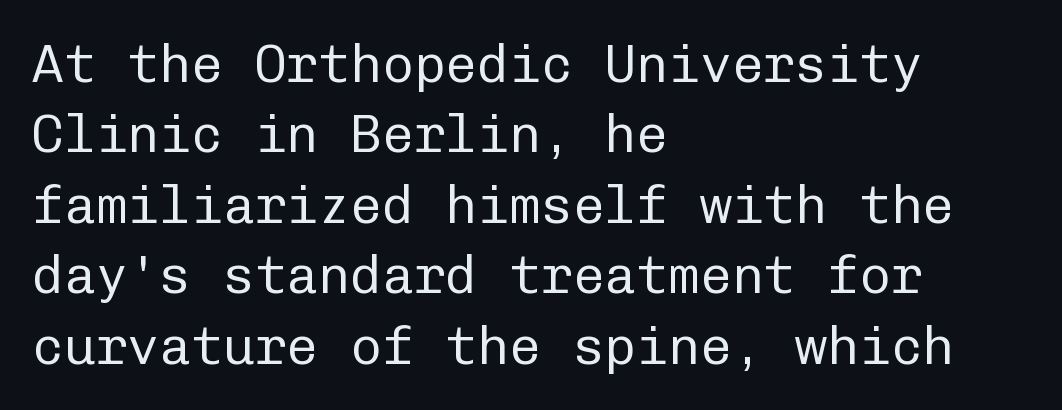
The image shows 53 px regular-weight sans-serif type, upright, monospaced; set left-aligned, normal line spacing (1.33x), normal letter spacing, not underlined; low stroke contrast and a medium x-height.
